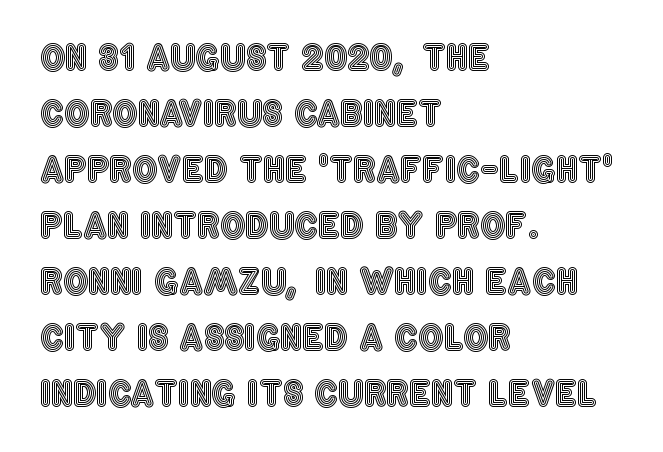
{"italic": "no", "width": "condensed", "x_height": "large", "monospaced": "no", "underline": "no", "align": "left", "line_spacing": "normal", "line_spacing_ratio": 1.6, "letter_spacing": "normal", "letter_spacing_em": 0.0, "glyph_px": 35}
